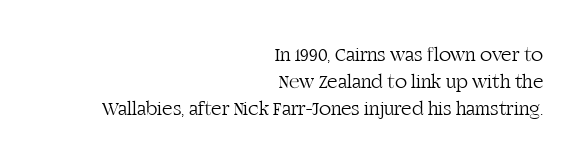
{"italic": "no", "bold": "no", "underline": "no", "align": "right", "line_spacing": "normal", "line_spacing_ratio": 1.35, "letter_spacing": "normal", "letter_spacing_em": 0.0, "glyph_px": 20}
